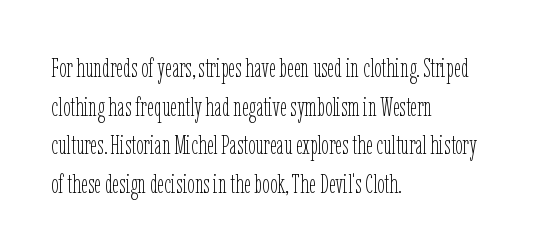
The image shows 27 px text type, upright; set left-aligned, normal line spacing (1.43x), normal letter spacing, not underlined.
